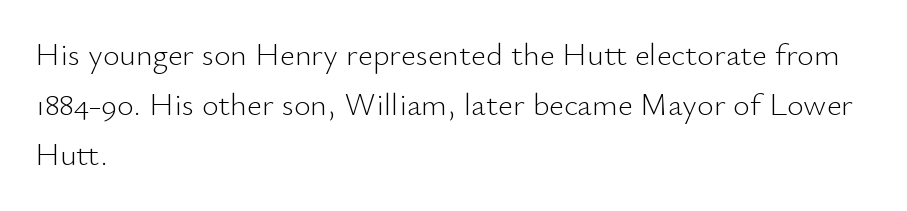
Q: Is the text bold? A: No.
Q: Is the text italic (slanted)? A: No, it is upright.
Q: Is the typeface a serif or a sans-serif typeface? A: Sans-serif.
Q: Is the text underlined? A: No.
Q: How is the paragraph aligned? A: Left-aligned.
Q: Is the spacing between letters normal or unusually wide? A: Normal.
Q: Is the spacing between lines tight, normal or loose? A: Normal.
Q: Width (condensed, normal, or wide)? A: Normal.
Q: Stroke contrast? A: Low.
Q: x-height? A: Small.
Q: Monospaced? A: No.
